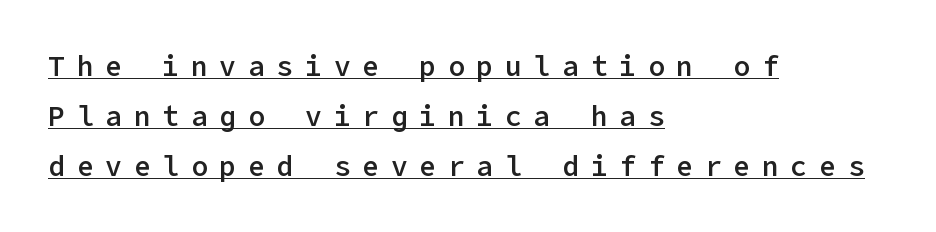
A sans-serif font was chosen for this passage. The line texture is sparse and dotted thanks to wide tracking. Characters remain perfectly vertical along every line. The rendering uses a semibold face; strokes are thickened but not to full bold.
